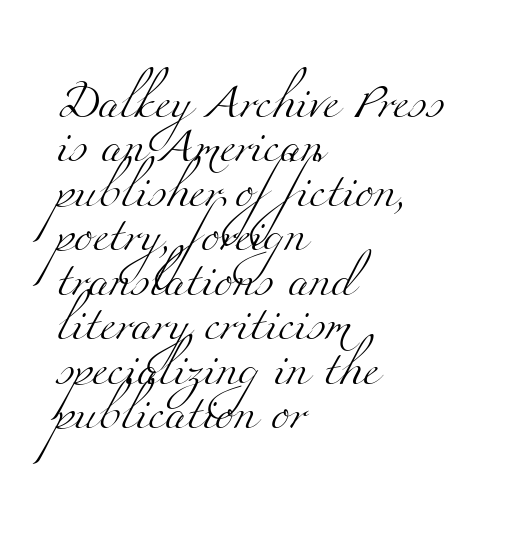
The zone under the glyphs is completely vacant. In CSS terms this would be text-align: left. Think of a printed novel: that variable character pitch is what you see here. The leading is moderate, giving the passage an even texture.
